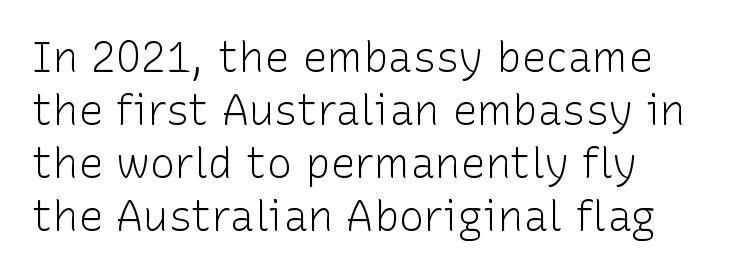
{"serif": "no", "italic": "no", "bold": "no", "weight": "light", "width": "normal", "stroke_contrast": "low", "x_height": "medium", "monospaced": "no", "underline": "no", "align": "left", "line_spacing": "normal", "line_spacing_ratio": 1.26, "letter_spacing": "normal", "letter_spacing_em": 0.0, "glyph_px": 42}
